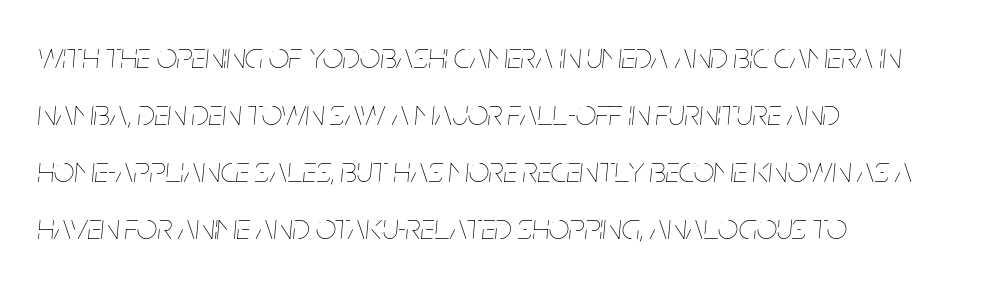
Line starts are locked; line ends wander. Emphasis-style slanted type is in use. Letters have the restrained weight of plain body copy at most. You could call the tracking neutral — neither tight nor loose. These lines are rendered in a variable-pitch font.
